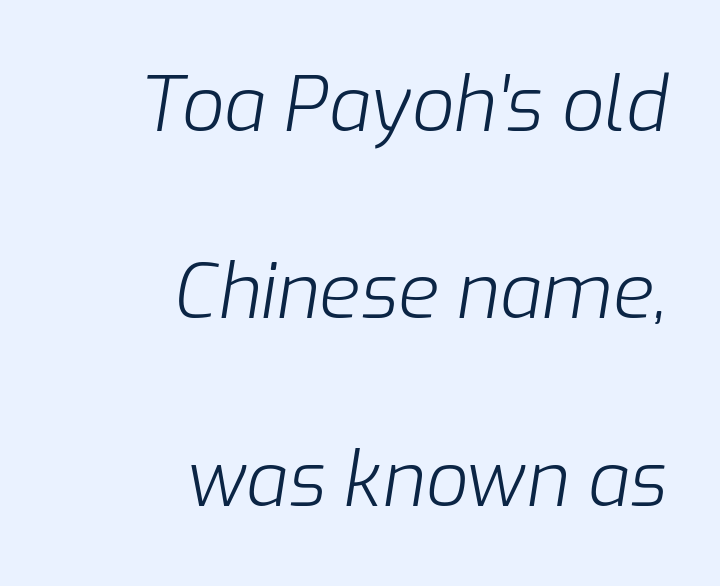
The typesetting does not lean heavy: it is not bold. Notice how the stems are inclined rather than vertical — that's the hallmark of italics. Think of a printed novel: that variable character pitch is what you see here. The line-height multiplier appears high, well above default. Any mark beneath the type? The region is blank. In CSS terms this would be text-align: right.
